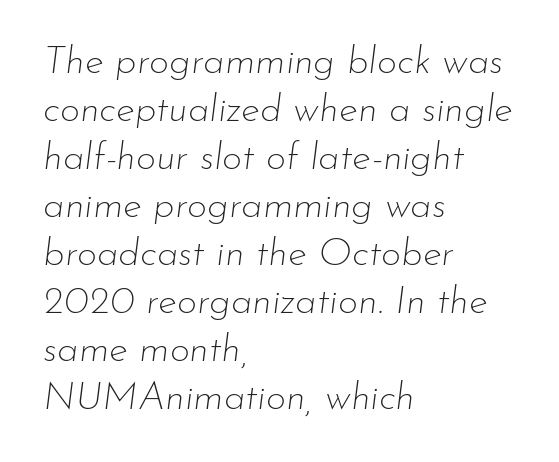
The gap between lines stays unmarked. Is the letter spacing exaggerated? No — it looks like the ordinary default. The lines are quadded left. Note the varied advance widths — an 'i' is clearly narrower than an 'm'.
